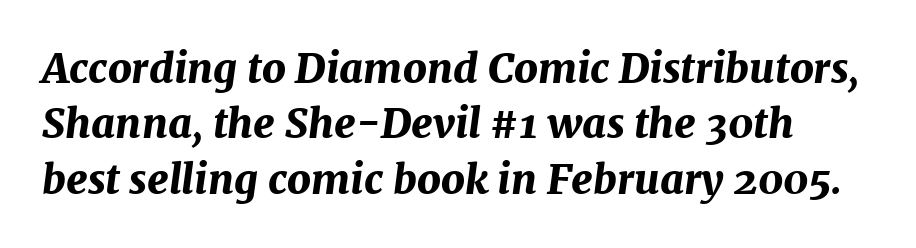
Q: Is the text bold? A: Yes.
Q: Is the text italic (slanted)? A: Yes, it leans right by about 7 degrees.
Q: Is the text underlined? A: No.
Q: Is the spacing between letters normal or unusually wide? A: Normal.
Q: Is the spacing between lines tight, normal or loose? A: Normal.
Q: Width (condensed, normal, or wide)? A: Normal.
Q: Stroke contrast? A: Medium.
Q: x-height? A: Medium.
Q: Monospaced? A: No.
